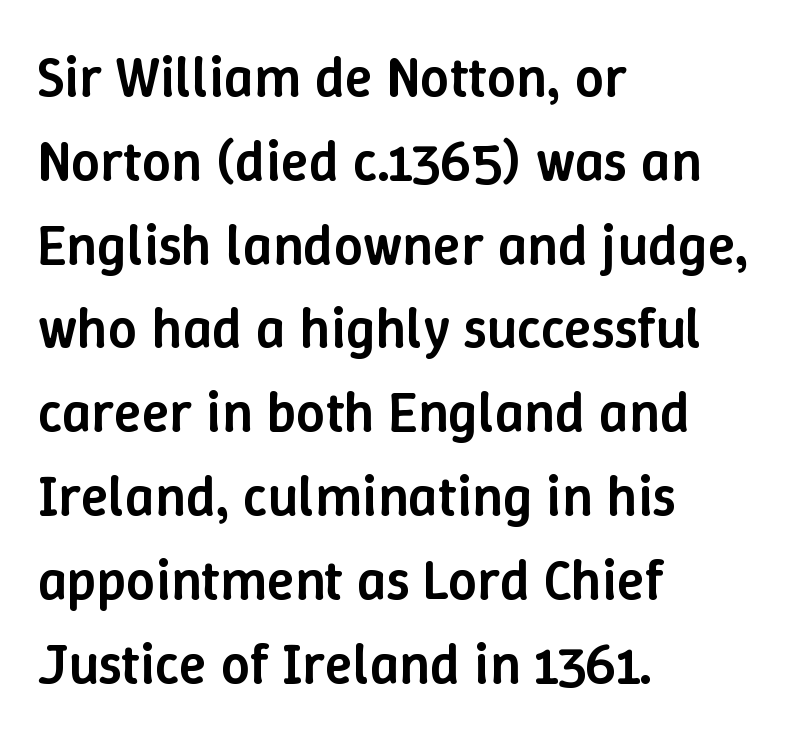
{"italic": "no", "bold": "semi", "weight": "semibold", "width": "normal", "stroke_contrast": "low", "x_height": "medium", "monospaced": "no", "underline": "no", "align": "left", "line_spacing": "normal", "line_spacing_ratio": 1.47, "letter_spacing": "normal", "letter_spacing_em": 0.0, "glyph_px": 57}
